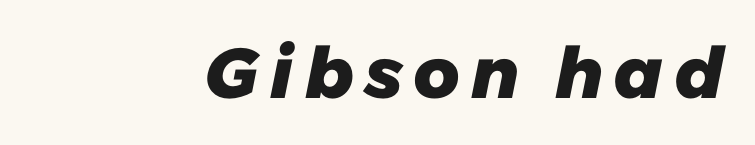
{"serif": "no", "bold": "yes", "weight": "heavy", "width": "normal", "stroke_contrast": "low", "x_height": "medium", "monospaced": "no", "underline": "no", "align": "right", "glyph_px": 71}
